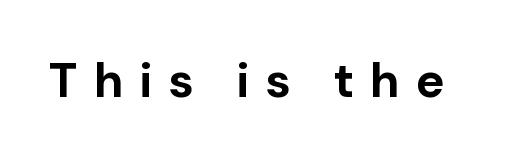
{"serif": "no", "italic": "no", "bold": "yes", "weight": "bold", "width": "normal", "stroke_contrast": "low", "x_height": "medium", "monospaced": "no", "underline": "no", "letter_spacing": "wide", "letter_spacing_em": 0.33, "glyph_px": 48}
